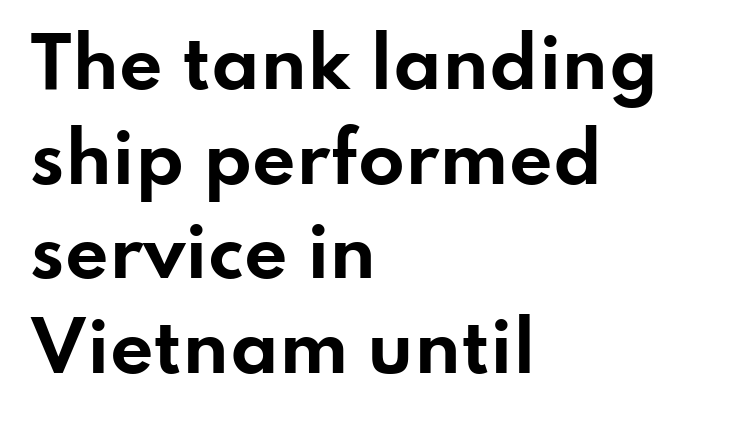
{"serif": "no", "italic": "no", "bold": "yes", "weight": "bold", "width": "wide", "stroke_contrast": "low", "x_height": "small", "monospaced": "no", "underline": "no", "align": "left", "line_spacing": "normal", "line_spacing_ratio": 1.39, "letter_spacing": "normal", "letter_spacing_em": 0.0, "glyph_px": 68}
